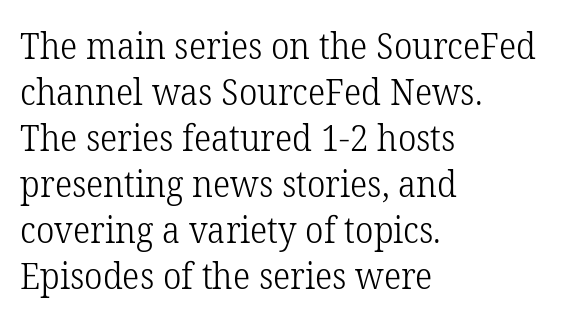
The tracking reads as untouched default to a designer's eye. What's the leading like? Ordinary, nothing unusual. Characters remain perfectly vertical along every line. The typesetter chose a ragged-right arrangement here. The baseline area is clear. I'd call this a serif setting — the letters wear small feet.
